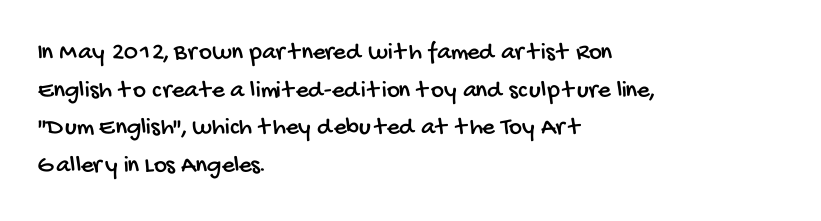
The image shows 25 px text type; set left-aligned, normal line spacing (1.51x), normal letter spacing, not underlined.
